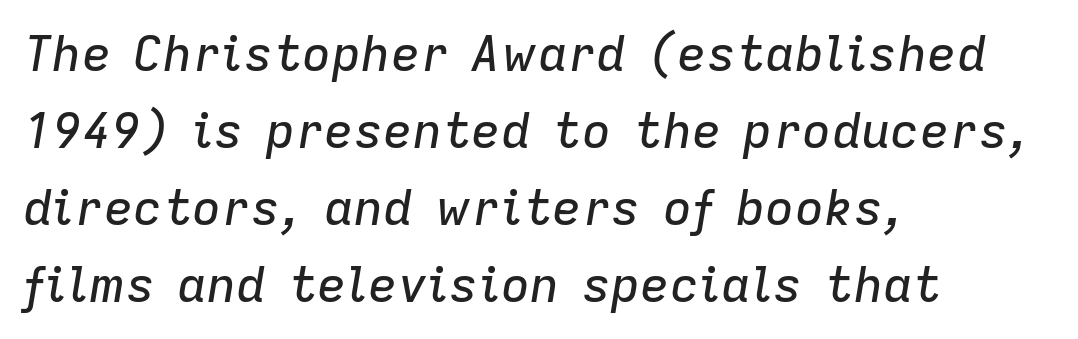
{"italic": "yes", "lean": "right", "slant_degrees": 9, "width": "normal", "stroke_contrast": "low", "x_height": "medium", "monospaced": "no", "underline": "no", "align": "left", "line_spacing": "normal", "line_spacing_ratio": 1.57, "letter_spacing": "normal", "letter_spacing_em": 0.0, "glyph_px": 49}
